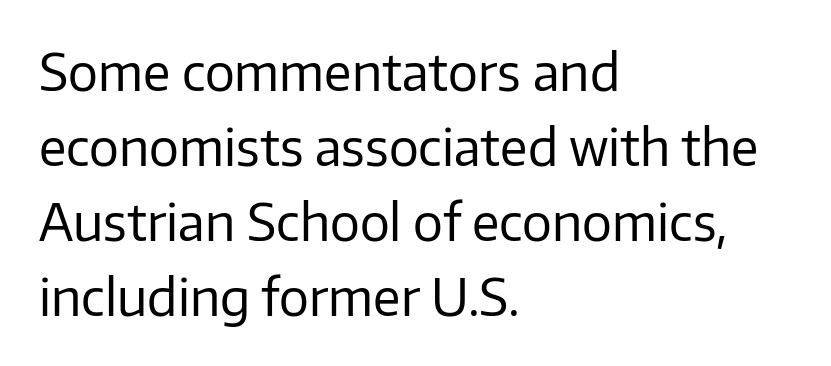
Q: Is the text bold? A: No.
Q: Is the text italic (slanted)? A: No, it is upright.
Q: Is the typeface a serif or a sans-serif typeface? A: Sans-serif.
Q: Is the text underlined? A: No.
Q: How is the paragraph aligned? A: Left-aligned.
Q: Is the spacing between letters normal or unusually wide? A: Normal.
Q: Is the spacing between lines tight, normal or loose? A: Normal.
Q: Width (condensed, normal, or wide)? A: Normal.
Q: Stroke contrast? A: Low.
Q: x-height? A: Medium.
Q: Monospaced? A: No.
